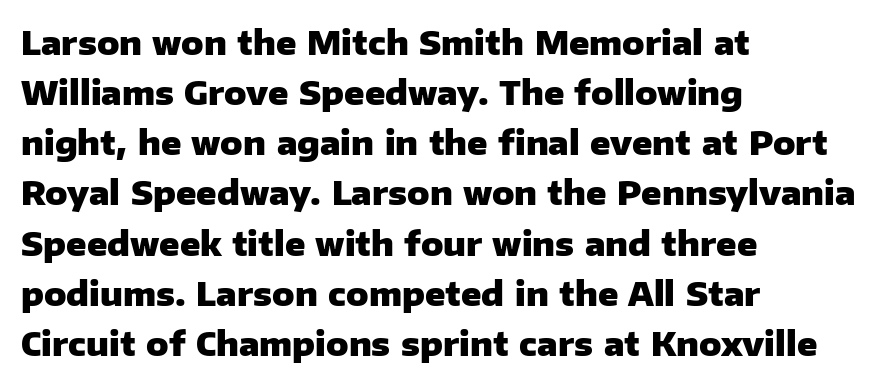
{"serif": "no", "italic": "no", "bold": "yes", "weight": "heavy", "width": "normal", "stroke_contrast": "low", "x_height": "medium", "monospaced": "no", "underline": "no", "align": "left", "line_spacing": "normal", "line_spacing_ratio": 1.52, "letter_spacing": "normal", "letter_spacing_em": 0.0, "glyph_px": 33}
